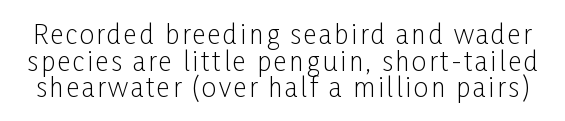
Q: Is the text bold? A: No.
Q: Is the text italic (slanted)? A: No, it is upright.
Q: Is the text underlined? A: No.
Q: Is the spacing between lines tight, normal or loose? A: Tight.
